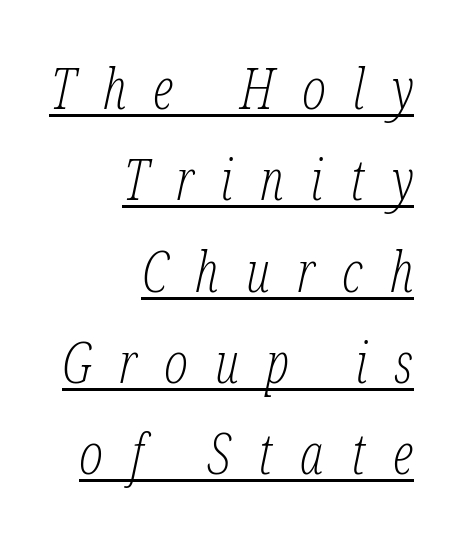
The image shows 56 px light, condensed serif type, italic (leaning right); set right-aligned, normal line spacing (1.63x), unusually wide letter spacing (+0.49 em), underlined; low stroke contrast and a medium x-height.
